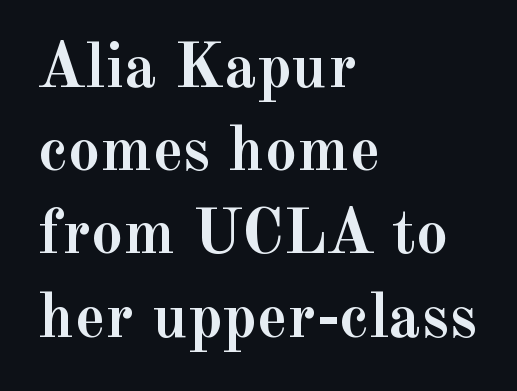
Q: Is the text bold? A: Yes.
Q: Is the text italic (slanted)? A: No, it is upright.
Q: Is the typeface a serif or a sans-serif typeface? A: Serif.
Q: Is the text underlined? A: No.
Q: How is the paragraph aligned? A: Left-aligned.
Q: Is the spacing between letters normal or unusually wide? A: Normal.
Q: Is the spacing between lines tight, normal or loose? A: Normal.
Q: Width (condensed, normal, or wide)? A: Normal.
Q: x-height? A: Small.
Q: Monospaced? A: No.
